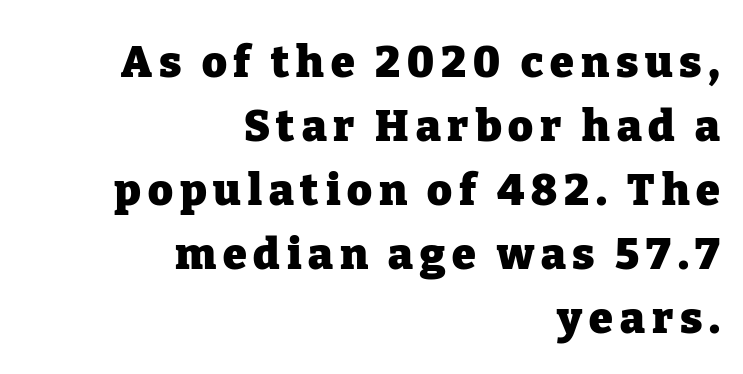
{"serif": "yes", "italic": "no", "bold": "yes", "weight": "heavy", "width": "normal", "stroke_contrast": "low", "x_height": "medium", "monospaced": "no", "underline": "no", "align": "right", "line_spacing": "normal", "line_spacing_ratio": 1.49, "glyph_px": 43}
